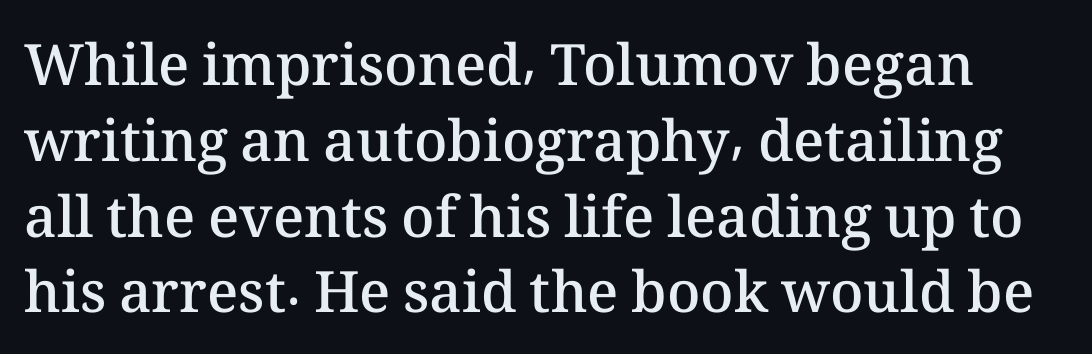
These lines were composed using upright roman letters. A clean baseline with only descenders dipping below it. Spacing verdict: proportional, widths tailored to each character. These lines carry some extra weight — a demibold, not a full bold.
